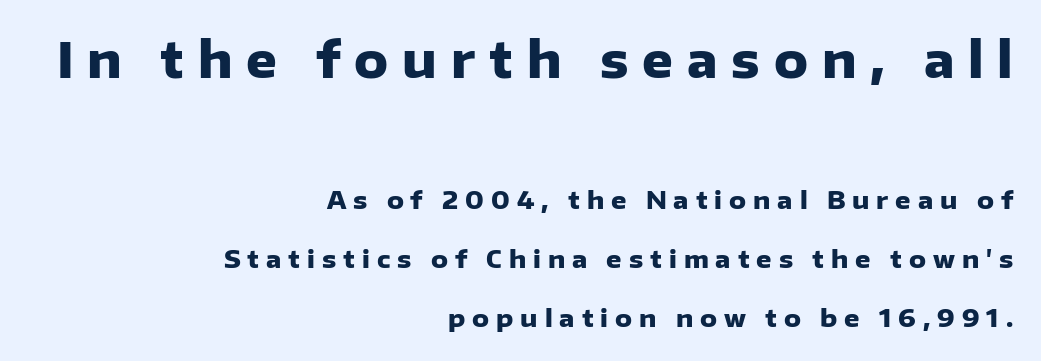
The image shows 48 px heavy sans-serif type, upright; set right-aligned, loose line spacing (2.45x), unusually wide letter spacing (+0.29 em), not underlined; the first (top) block is 2.0x larger; low stroke contrast and a medium x-height.
